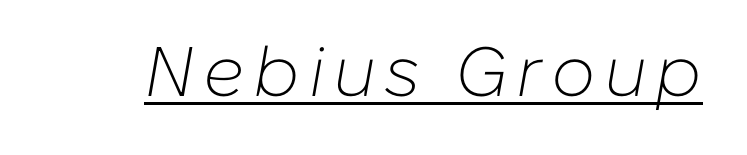
The image shows 70 px light type, italic (leaning right); set underlined; low stroke contrast and a medium x-height.
